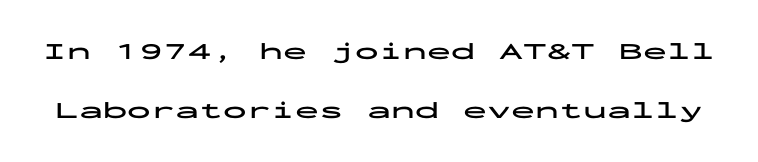
Q: Is the text bold? A: Yes.
Q: Is the text italic (slanted)? A: No, it is upright.
Q: Is the text underlined? A: No.
Q: Is the spacing between letters normal or unusually wide? A: Normal.
Q: Is the spacing between lines tight, normal or loose? A: Loose.
